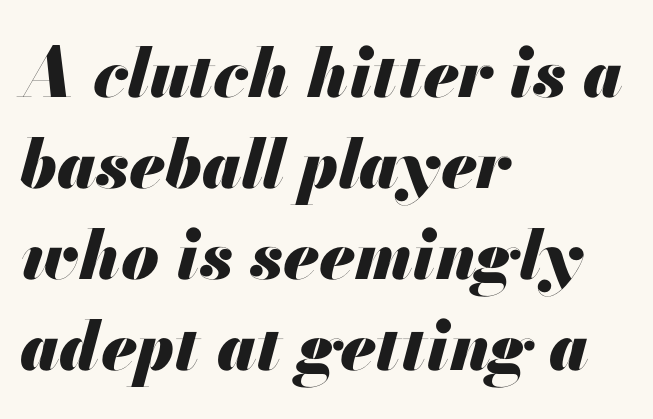
Normally led — the rows are evenly, conventionally spaced. Short note: letters normally spaced. Notice how thick the strokes are: this is what a full bold looks like. The string is rendered with underlining switched off.
